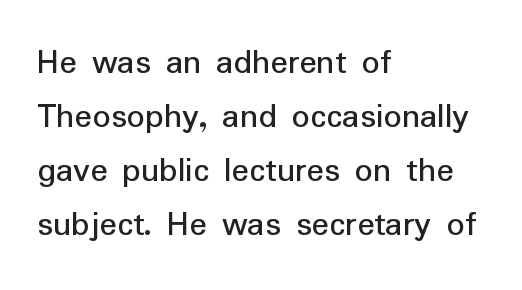
{"serif": "no", "italic": "no", "width": "normal", "stroke_contrast": "low", "x_height": "medium", "monospaced": "no", "underline": "no", "align": "left", "line_spacing": "normal", "line_spacing_ratio": 1.5, "letter_spacing": "normal", "letter_spacing_em": 0.0, "glyph_px": 36}
